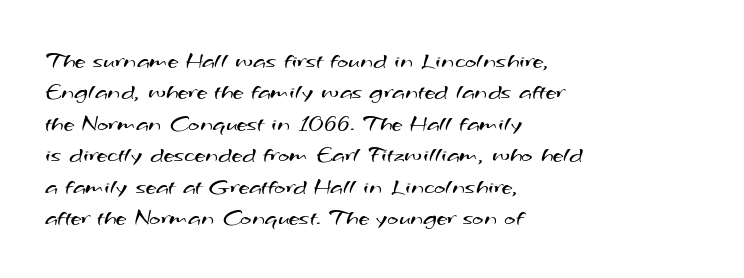
Q: Is the text bold? A: No.
Q: Is the text underlined? A: No.
Q: How is the paragraph aligned? A: Left-aligned.
Q: Is the spacing between letters normal or unusually wide? A: Normal.
Q: Is the spacing between lines tight, normal or loose? A: Normal.
